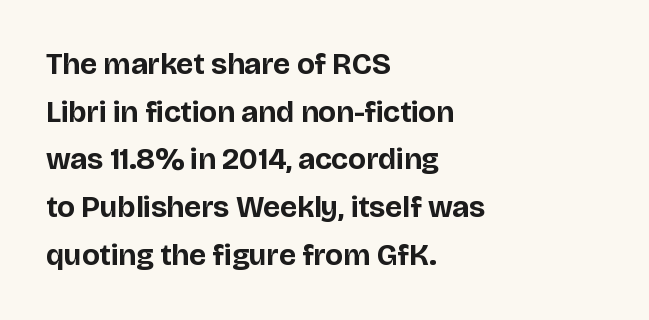
The image shows 30 px bold sans-serif type, upright; set left-aligned, normal line spacing (1.59x), normal letter spacing, not underlined; low stroke contrast and a large x-height.
